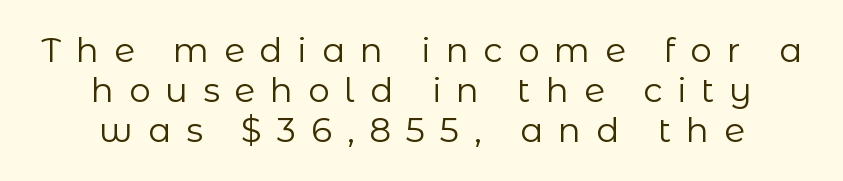
The image shows 34 px regular-weight sans-serif type, upright; set centered, line spacing 1.18x, unusually wide letter spacing (+0.44 em), not underlined; low stroke contrast and a medium x-height.
